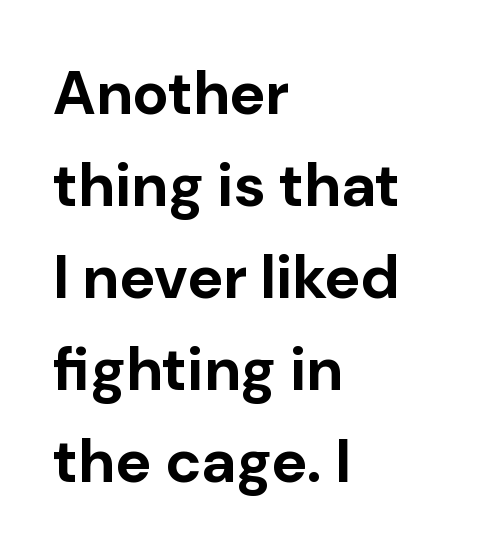
Q: Is the text bold? A: Yes.
Q: Is the text italic (slanted)? A: No, it is upright.
Q: Is the typeface a serif or a sans-serif typeface? A: Sans-serif.
Q: Is the text underlined? A: No.
Q: How is the paragraph aligned? A: Left-aligned.
Q: Is the spacing between letters normal or unusually wide? A: Normal.
Q: Is the spacing between lines tight, normal or loose? A: Normal.
Q: Width (condensed, normal, or wide)? A: Normal.
Q: Stroke contrast? A: Low.
Q: x-height? A: Medium.
Q: Monospaced? A: No.
